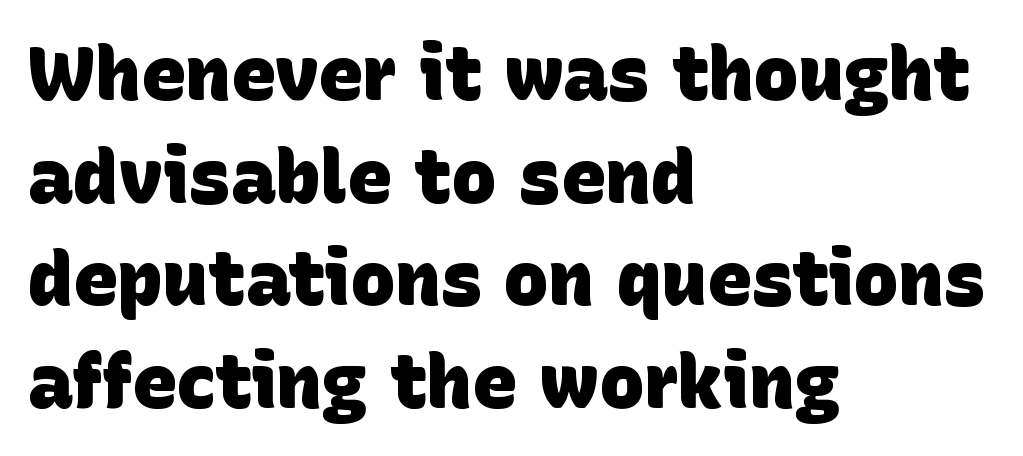
Q: Is the text bold? A: Yes.
Q: Is the typeface a serif or a sans-serif typeface? A: Sans-serif.
Q: Is the text underlined? A: No.
Q: How is the paragraph aligned? A: Left-aligned.
Q: Is the spacing between letters normal or unusually wide? A: Normal.
Q: Is the spacing between lines tight, normal or loose? A: Normal.
Q: Width (condensed, normal, or wide)? A: Normal.
Q: Stroke contrast? A: Low.
Q: x-height? A: Large.
Q: Monospaced? A: No.
